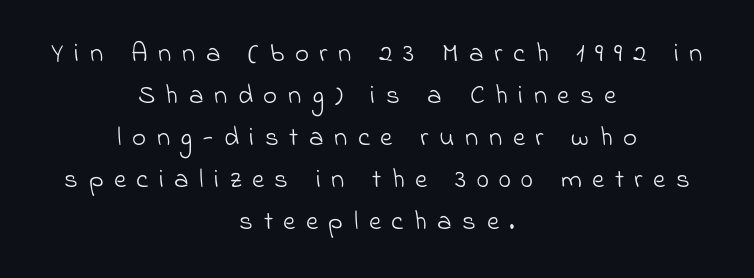
Q: Is the text bold? A: No.
Q: Is the text underlined? A: No.
Q: How is the paragraph aligned? A: Centered.
Q: Is the spacing between letters normal or unusually wide? A: Unusually wide.
Q: Is the spacing between lines tight, normal or loose? A: Normal.
